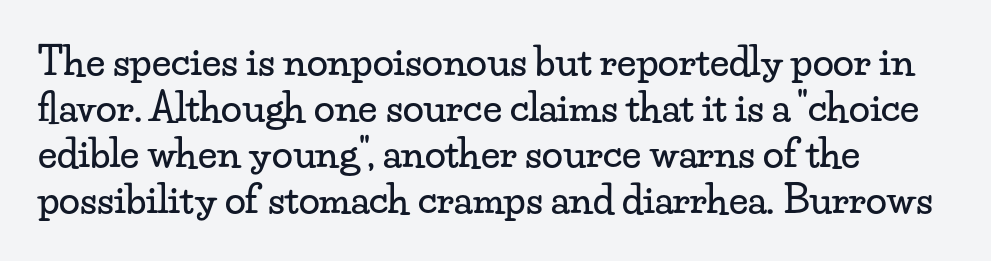
Posture: straight, roman, zero tilt. Serifs: yes, visible at the terminals of the letterforms. Type without underlining. The letters advance in unequal steps, a hallmark of proportional type. Line beginnings align vertically; line endings do not.
